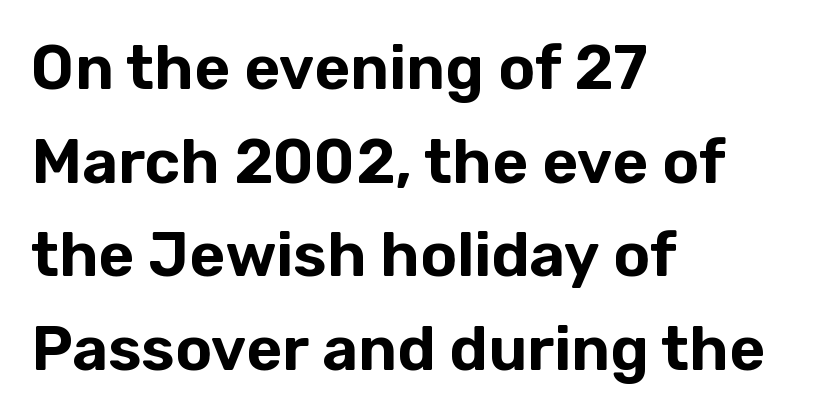
The image shows 62 px sans-serif type, upright; set left-aligned, normal line spacing (1.51x), normal letter spacing, not underlined; low stroke contrast and a medium x-height.
